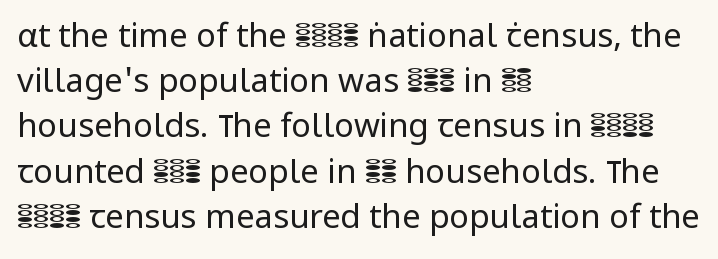
The image shows 33 px regular-weight sans-serif type, upright; set left-aligned, normal line spacing (1.37x), normal letter spacing, not underlined; low stroke contrast and a medium x-height.
